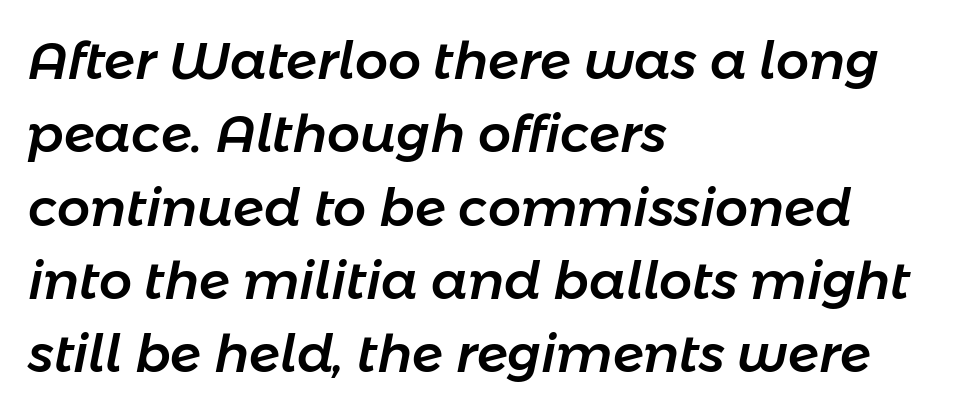
Q: Is the text italic (slanted)? A: Yes, it leans right by about 11 degrees.
Q: Is the text underlined? A: No.
Q: How is the paragraph aligned? A: Left-aligned.
Q: Is the spacing between letters normal or unusually wide? A: Normal.
Q: Is the spacing between lines tight, normal or loose? A: Normal.
Q: Width (condensed, normal, or wide)? A: Normal.
Q: Stroke contrast? A: Low.
Q: x-height? A: Medium.
Q: Monospaced? A: No.
